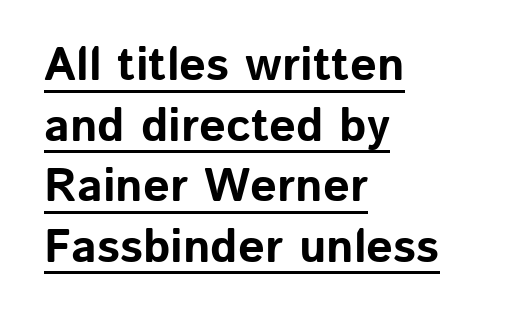
The image shows 47 px bold sans-serif type, upright; set left-aligned, normal line spacing (1.29x), normal letter spacing, underlined; low stroke contrast and a medium x-height.
